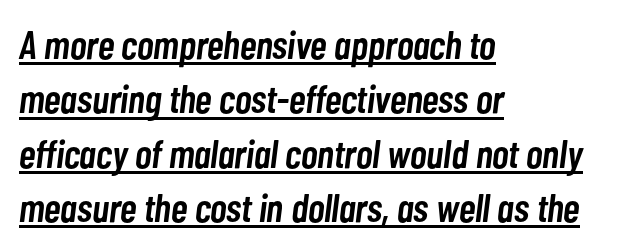
The image shows 40 px semibold, condensed type, italic (leaning right); set left-aligned, normal line spacing (1.36x), normal letter spacing, underlined; low stroke contrast and a medium x-height.
